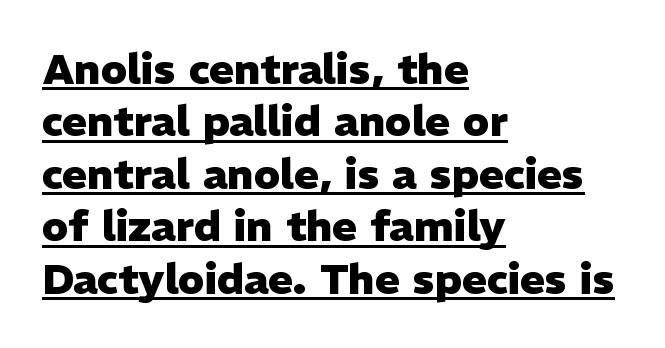
Here the designer chose a conventional face with non-uniform glyph widths. Classification — sans serif. A typographer would call this underscored text. What stands out about the letter spacing? Nothing — it is the standard amount. Each new line begins a customary step beneath the previous one.
